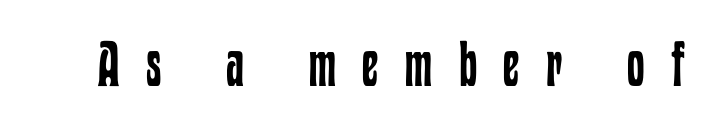
The image shows 63 px regular-weight, condensed type, upright; set unusually wide letter spacing (+0.42 em), not underlined; low stroke contrast and a medium x-height.
